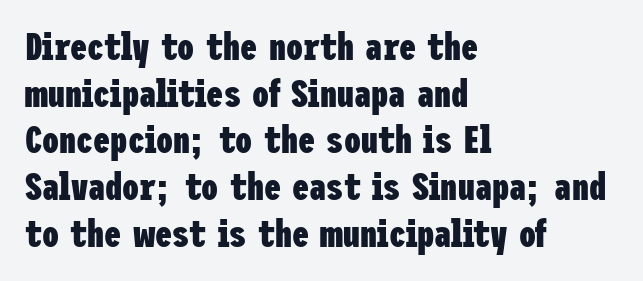
Q: Is the text bold? A: Yes.
Q: Is the text italic (slanted)? A: No, it is upright.
Q: Is the typeface a serif or a sans-serif typeface? A: Sans-serif.
Q: Is the text underlined? A: No.
Q: How is the paragraph aligned? A: Left-aligned.
Q: Is the spacing between letters normal or unusually wide? A: Normal.
Q: Width (condensed, normal, or wide)? A: Condensed.
Q: Stroke contrast? A: Low.
Q: x-height? A: Medium.
